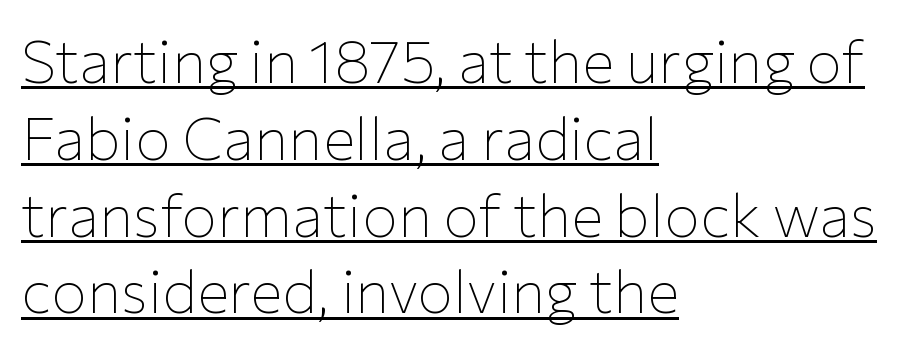
The image shows 60 px thin sans-serif type, upright; set left-aligned, normal line spacing (1.28x), normal letter spacing, underlined; low stroke contrast and a medium x-height.
